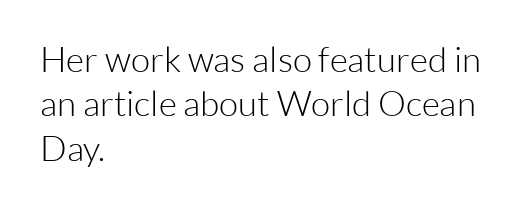
Q: Is the text bold? A: No.
Q: Is the text italic (slanted)? A: No, it is upright.
Q: Is the typeface a serif or a sans-serif typeface? A: Sans-serif.
Q: Is the text underlined? A: No.
Q: How is the paragraph aligned? A: Left-aligned.
Q: Is the spacing between letters normal or unusually wide? A: Normal.
Q: Is the spacing between lines tight, normal or loose? A: Normal.
Q: Width (condensed, normal, or wide)? A: Normal.
Q: Stroke contrast? A: Low.
Q: x-height? A: Medium.
Q: Monospaced? A: No.
